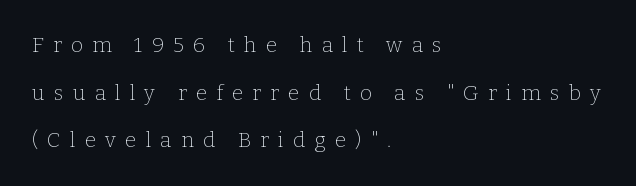
Q: Is the text bold? A: No.
Q: Is the text italic (slanted)? A: No, it is upright.
Q: Is the text underlined? A: No.
Q: How is the paragraph aligned? A: Left-aligned.
Q: Is the spacing between letters normal or unusually wide? A: Unusually wide.
Q: Is the spacing between lines tight, normal or loose? A: Loose.
